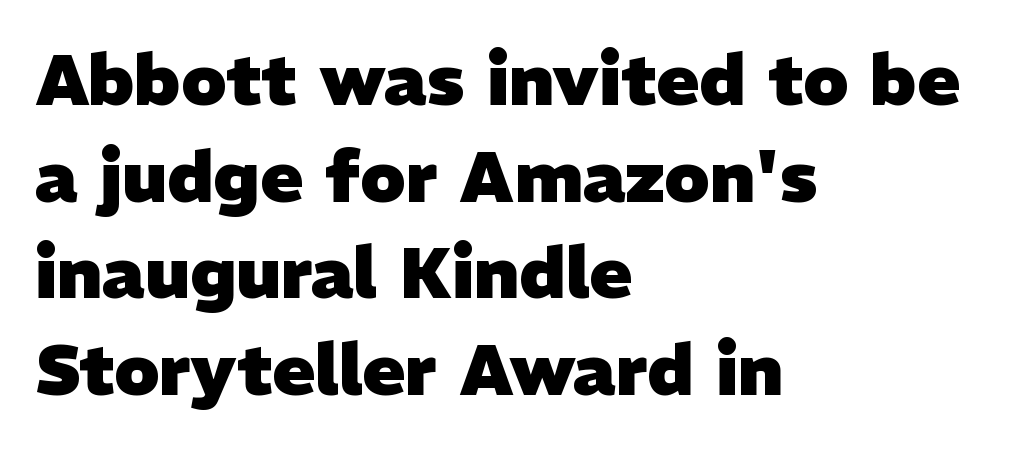
{"serif": "no", "bold": "yes", "weight": "heavy", "width": "normal", "stroke_contrast": "low", "x_height": "medium", "monospaced": "no", "underline": "no", "align": "left", "line_spacing": "normal", "line_spacing_ratio": 1.36, "letter_spacing": "normal", "letter_spacing_em": 0.0, "glyph_px": 71}
